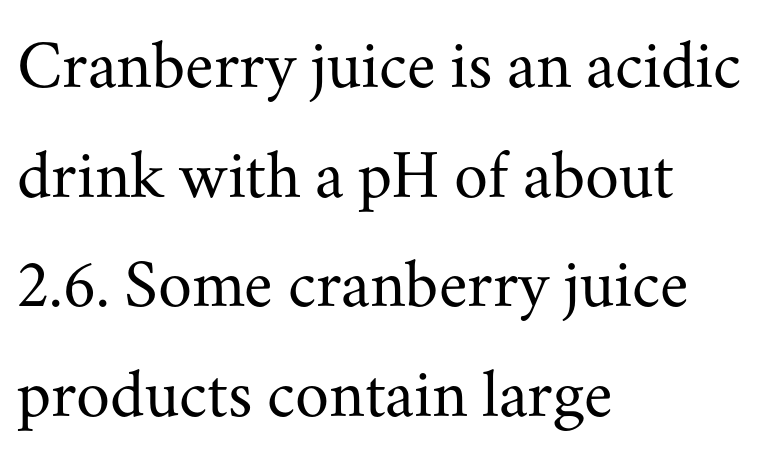
A light-to-regular cut is what we see here. What's the leading like? Ordinary, nothing unusual. Short note: letters normally spaced. Type style note: has serifs.
